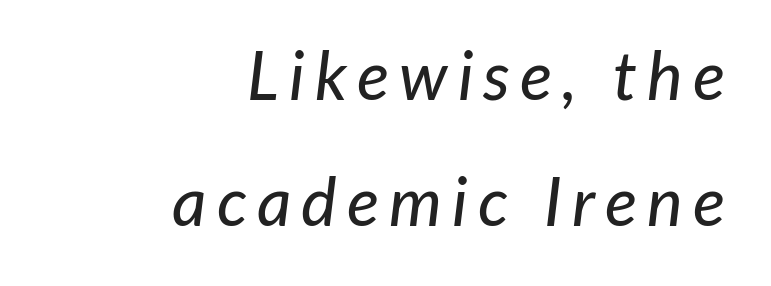
The face used here has a pronounced slope to its letters. The baseline area is clear. Line endings align vertically; line beginnings do not. The letters advance in unequal steps, a hallmark of proportional type.
